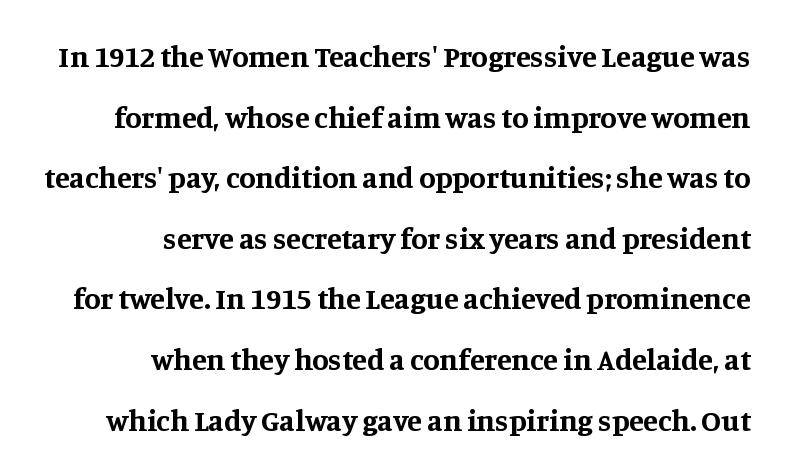
Airy leading. Posture: vertical. A typesetter would call this proportional, since set widths differ per character. This sample uses plain, unmodified letter spacing.
